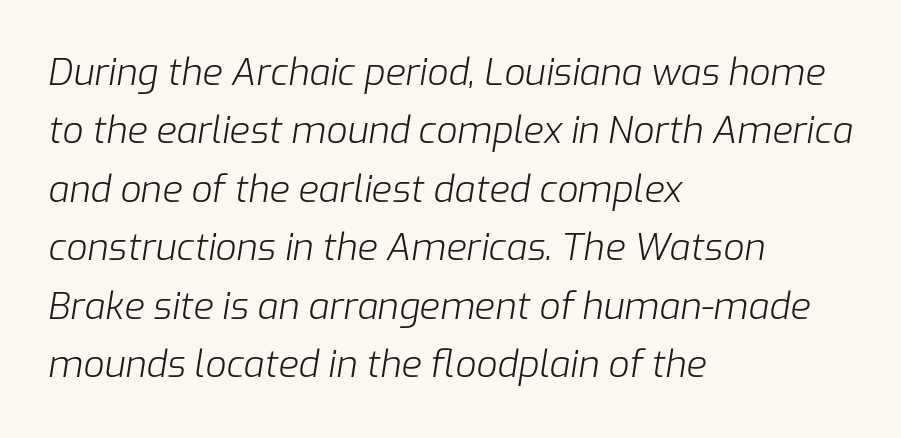
Q: Is the text bold? A: No.
Q: Is the text italic (slanted)? A: Yes, it leans right by about 9 degrees.
Q: Is the text underlined? A: No.
Q: How is the paragraph aligned? A: Left-aligned.
Q: Is the spacing between letters normal or unusually wide? A: Normal.
Q: Is the spacing between lines tight, normal or loose? A: Normal.
Q: Width (condensed, normal, or wide)? A: Normal.
Q: Stroke contrast? A: Low.
Q: x-height? A: Medium.
Q: Monospaced? A: No.
